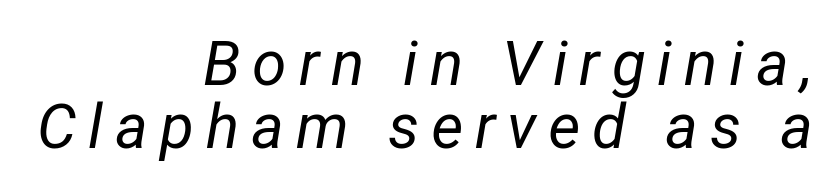
Q: Is the text bold? A: No.
Q: Is the text italic (slanted)? A: Yes, it leans right by about 12 degrees.
Q: Is the text underlined? A: No.
Q: How is the paragraph aligned? A: Right-aligned.
Q: Is the spacing between lines tight, normal or loose? A: Tight.
Q: Width (condensed, normal, or wide)? A: Normal.
Q: Stroke contrast? A: Low.
Q: x-height? A: Medium.
Q: Monospaced? A: No.
